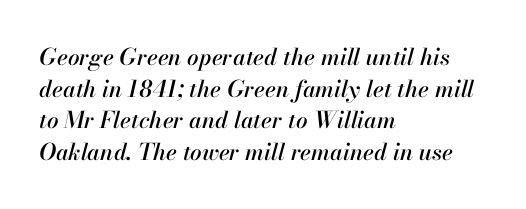
{"italic": "yes", "lean": "right", "slant_degrees": 13, "underline": "no", "align": "left", "line_spacing": "normal", "line_spacing_ratio": 1.37, "letter_spacing": "normal", "letter_spacing_em": 0.0, "glyph_px": 23}
